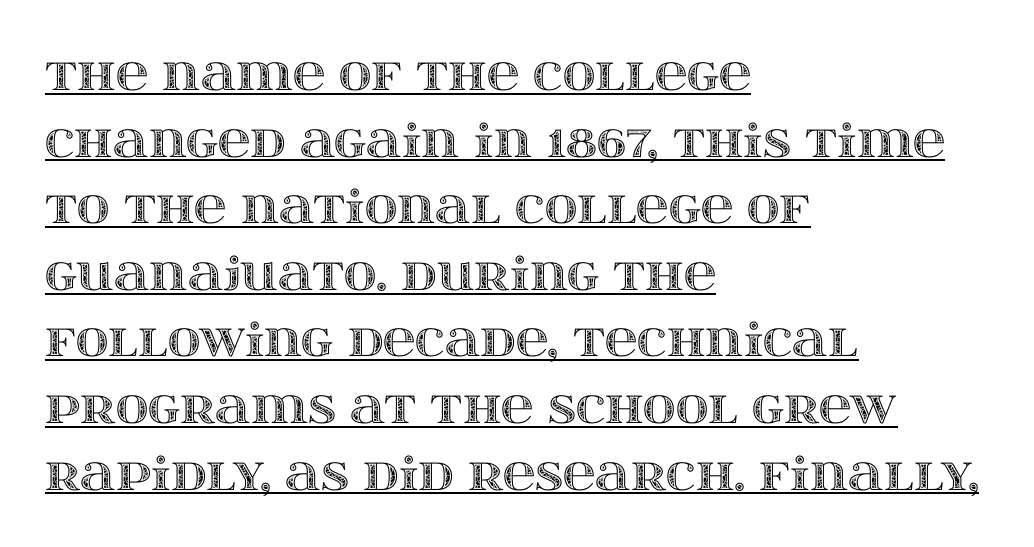
The image shows 45 px wide type, upright; set left-aligned, normal line spacing (1.48x), normal letter spacing, underlined; a large x-height.
